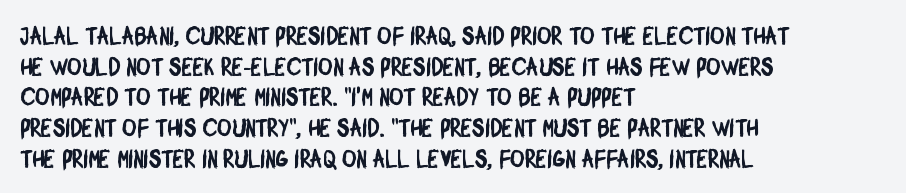
The image shows 25 px text type; set left-aligned, line spacing 1.23x, normal letter spacing, not underlined.
